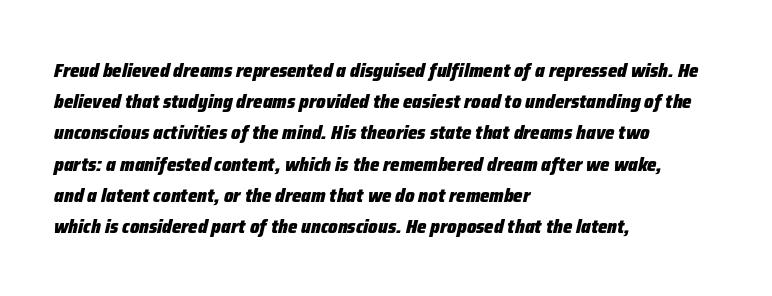
{"italic": "yes", "lean": "right", "slant_degrees": 12, "bold": "yes", "underline": "no", "align": "left", "line_spacing": "normal", "line_spacing_ratio": 1.56, "letter_spacing": "normal", "letter_spacing_em": 0.0, "glyph_px": 20}
